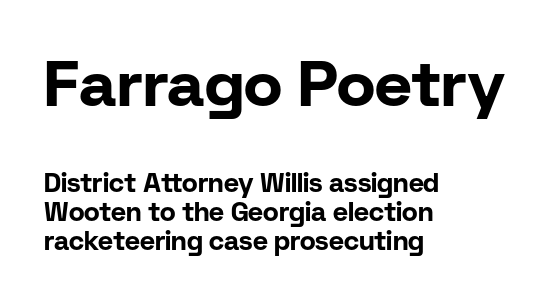
The foot of each line stays bare and open. Note the varied advance widths — an 'i' is clearly narrower than an 'm'. The letters in the upper block stand taller than those in the block below. The glyphs have the mass of a bold cut. Stroke terminals: plain, sans-serif. A student would call this left alignment; a typographer would say flush left, rag right.
